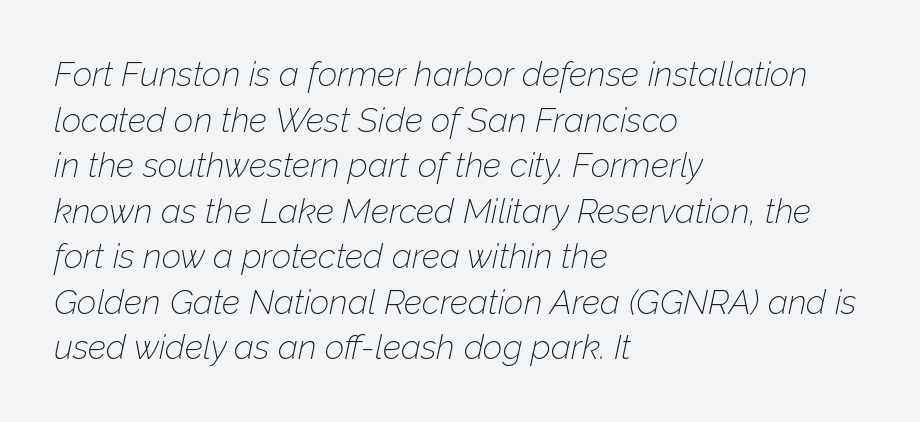
Q: Is the text bold? A: No.
Q: Is the text italic (slanted)? A: Yes, it leans right by about 12 degrees.
Q: Is the text underlined? A: No.
Q: How is the paragraph aligned? A: Left-aligned.
Q: Is the spacing between letters normal or unusually wide? A: Normal.
Q: Is the spacing between lines tight, normal or loose? A: Normal.
Q: Width (condensed, normal, or wide)? A: Normal.
Q: Stroke contrast? A: Low.
Q: x-height? A: Medium.
Q: Monospaced? A: No.
